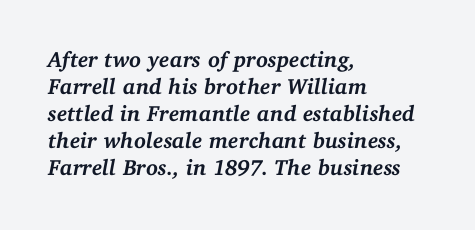
{"italic": "yes", "lean": "right", "slant_degrees": 11, "bold": "yes", "underline": "no", "align": "left", "line_spacing_ratio": 1.23, "letter_spacing": "normal", "letter_spacing_em": 0.0, "glyph_px": 22}
